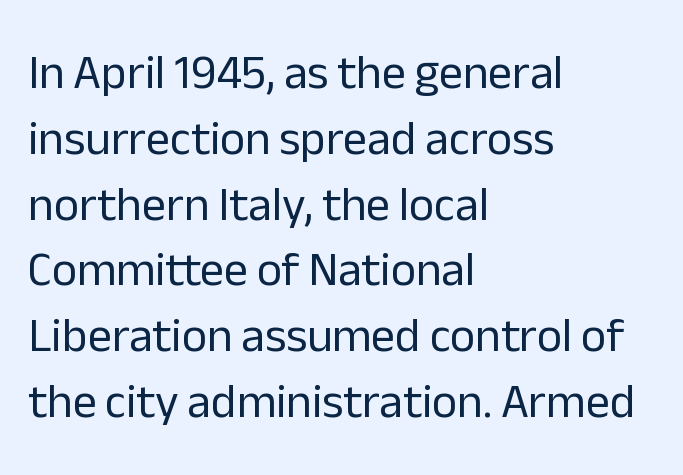
{"serif": "no", "italic": "no", "bold": "no", "weight": "regular", "width": "normal", "stroke_contrast": "low", "x_height": "medium", "monospaced": "no", "underline": "no", "align": "left", "line_spacing": "normal", "line_spacing_ratio": 1.37, "letter_spacing": "normal", "letter_spacing_em": 0.0, "glyph_px": 48}
